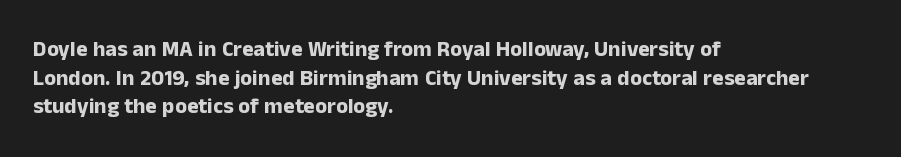
Q: Is the text bold? A: Yes.
Q: Is the text italic (slanted)? A: No, it is upright.
Q: Is the text underlined? A: No.
Q: How is the paragraph aligned? A: Left-aligned.
Q: Is the spacing between letters normal or unusually wide? A: Normal.
Q: Is the spacing between lines tight, normal or loose? A: Normal.
